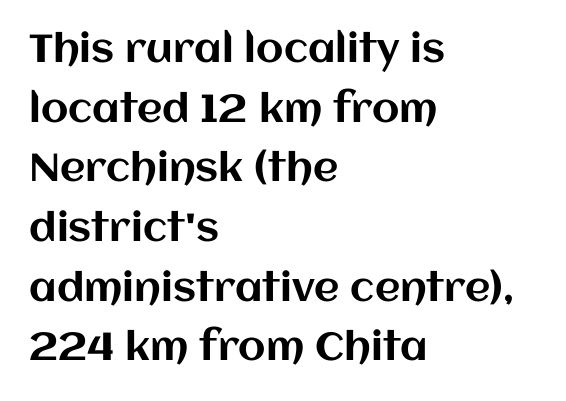
The image shows 39 px text type, upright; set left-aligned, normal line spacing (1.53x), normal letter spacing, not underlined; medium stroke contrast and a large x-height.
